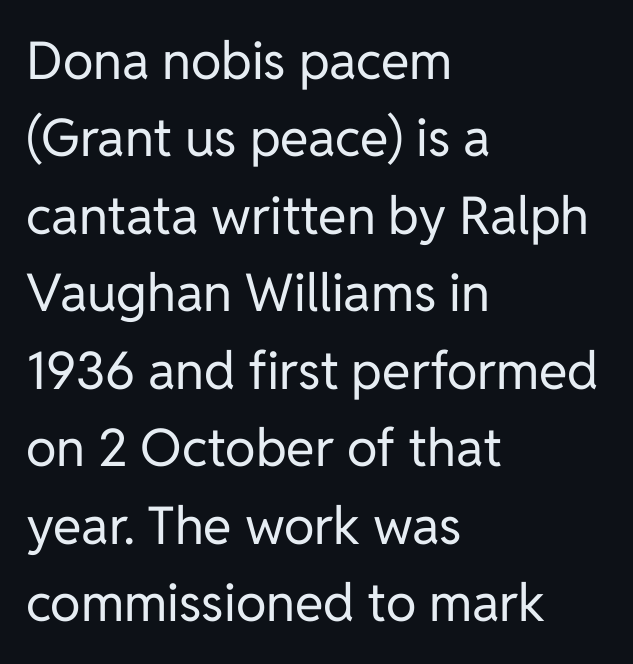
The image shows 52 px regular-weight sans-serif type, upright; set left-aligned, normal line spacing (1.49x), normal letter spacing, not underlined; low stroke contrast and a medium x-height.
